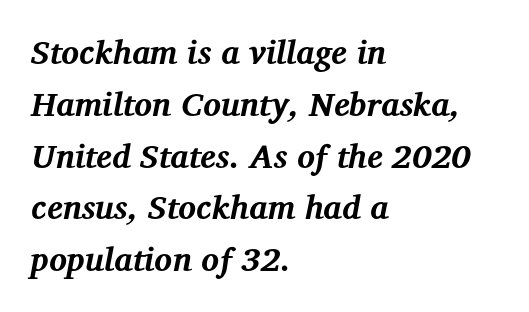
Regarding serifs, this sample has them. This rendering leaves character spacing at its baseline value. In CSS terms this would be text-align: left. Plenty of ink on the page — the face is bold.
